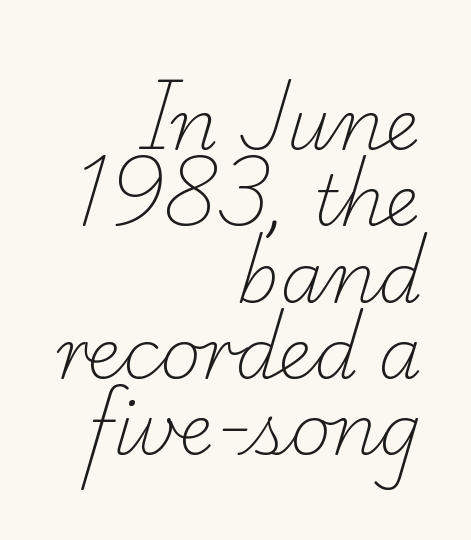
Q: Is the text bold? A: No.
Q: Is the typeface a serif or a sans-serif typeface? A: Serif.
Q: Is the text underlined? A: No.
Q: How is the paragraph aligned? A: Right-aligned.
Q: Is the spacing between letters normal or unusually wide? A: Normal.
Q: Is the spacing between lines tight, normal or loose? A: Tight.
Q: Width (condensed, normal, or wide)? A: Normal.
Q: Stroke contrast? A: Low.
Q: x-height? A: Small.
Q: Monospaced? A: No.
